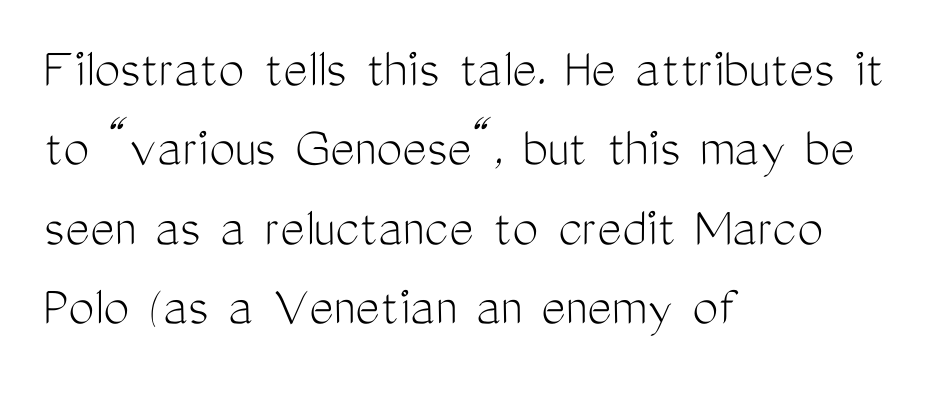
{"serif": "no", "italic": "no", "bold": "no", "weight": "light", "width": "condensed", "stroke_contrast": "medium", "x_height": "medium", "monospaced": "no", "underline": "no", "align": "left", "line_spacing": "normal", "line_spacing_ratio": 1.37, "letter_spacing": "normal", "letter_spacing_em": 0.0, "glyph_px": 58}
